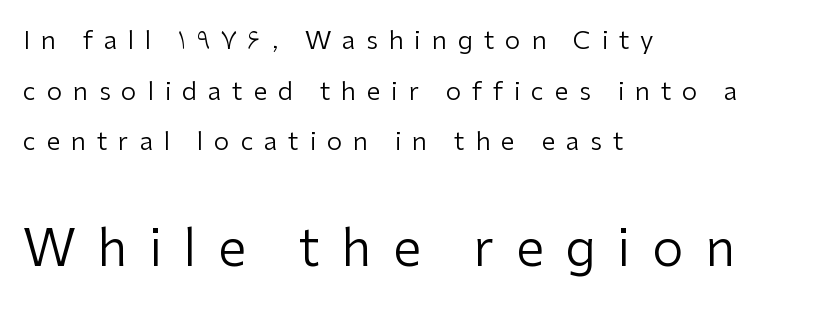
{"serif": "no", "italic": "no", "bold": "no", "weight": "regular", "width": "normal", "stroke_contrast": "low", "x_height": "medium", "monospaced": "no", "underline": "no", "align": "left", "line_spacing": "loose", "line_spacing_ratio": 2.03, "letter_spacing": "wide", "letter_spacing_em": 0.43, "larger_block": "second", "size_ratio": 2.0, "glyph_px": 50}
